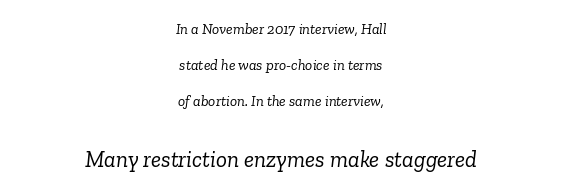
Q: Is the text bold? A: No.
Q: Is the text italic (slanted)? A: Yes, it leans right by about 6 degrees.
Q: Is the text underlined? A: No.
Q: How is the paragraph aligned? A: Centered.
Q: Is the spacing between letters normal or unusually wide? A: Normal.
Q: Is the spacing between lines tight, normal or loose? A: Loose.
Q: Which block of text is set in a larger size, the first (top) or the second (bottom)? A: The second (bottom) one.
